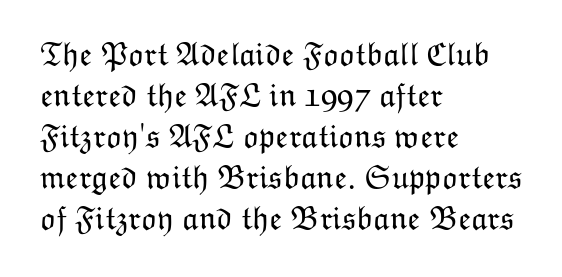
The face used here is proportionally spaced, like ordinary book or web type. Weight class: somewhere from thin through regular. Style check: upright. Compared with a centered layout, this one pins lines to the left instead. The glyphs are unaccompanied by any horizontal stroke below them.
